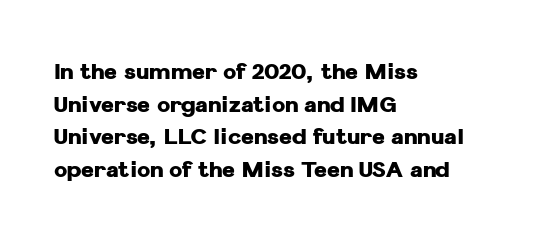
{"italic": "no", "bold": "yes", "underline": "no", "align": "left", "line_spacing": "normal", "line_spacing_ratio": 1.48, "letter_spacing": "normal", "letter_spacing_em": 0.0, "glyph_px": 22}
